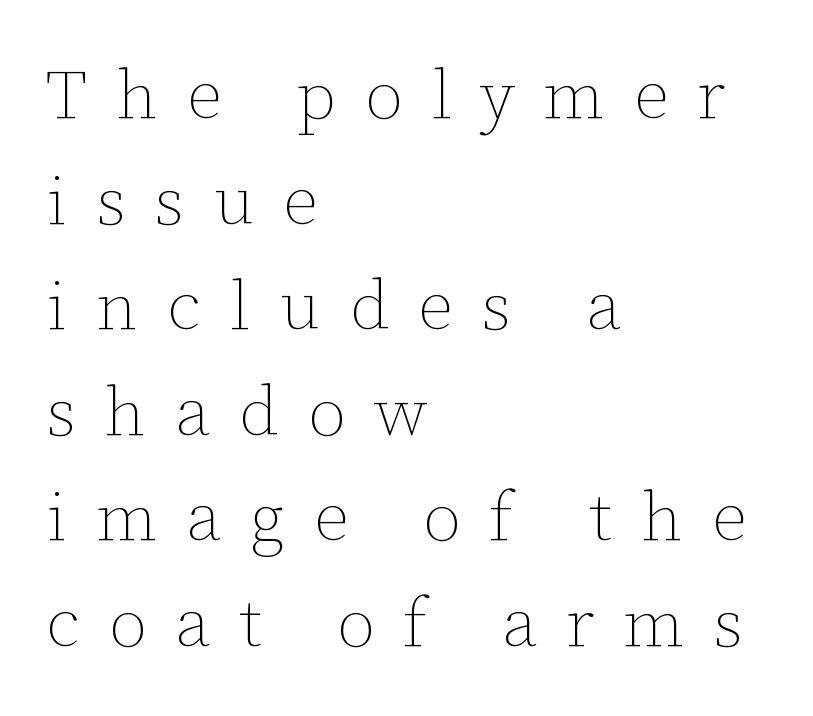
Q: Is the text bold? A: No.
Q: Is the text italic (slanted)? A: No, it is upright.
Q: Is the text underlined? A: No.
Q: How is the paragraph aligned? A: Left-aligned.
Q: Is the spacing between letters normal or unusually wide? A: Unusually wide.
Q: Is the spacing between lines tight, normal or loose? A: Normal.
Q: Width (condensed, normal, or wide)? A: Normal.
Q: Stroke contrast? A: Low.
Q: x-height? A: Medium.
Q: Monospaced? A: No.
